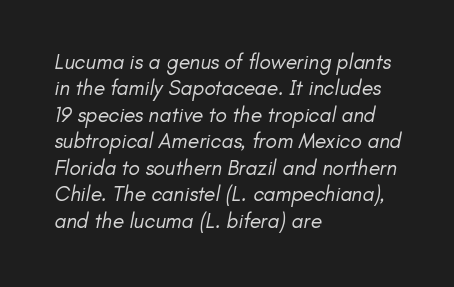
There is no visible air inserted between adjacent glyphs. A quiet, ordinary-to-light weight characterises the typeface. Bare-footed words on every line. The setting favours the left margin, as ordinary paragraphs usually do.
